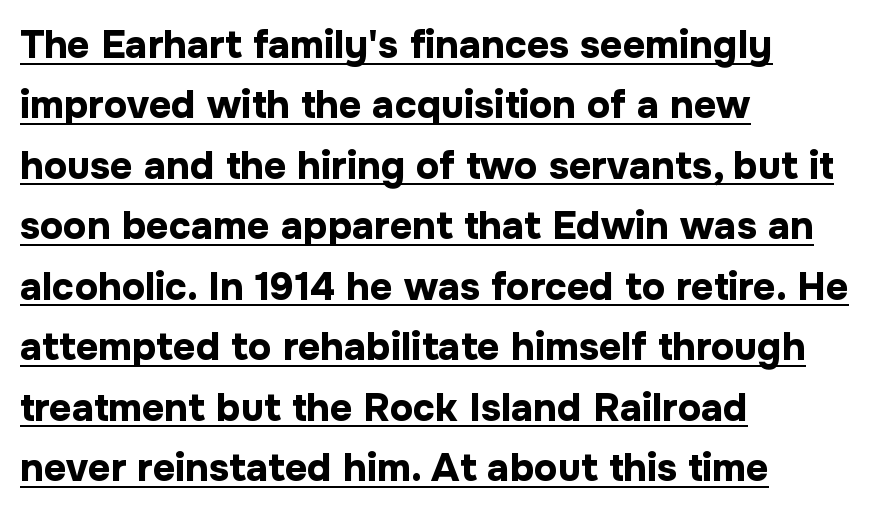
Chunky letters — that's bold for sure. You could not count columns in this text — the font is proportionally spaced. Glyph-to-glyph distance matches everyday printed text. Nope, not italic — everything's standing straight. This sample keeps an unexceptional amount of space between lines. Nothing sits at the stroke ends, so this counts as sans-serif.
